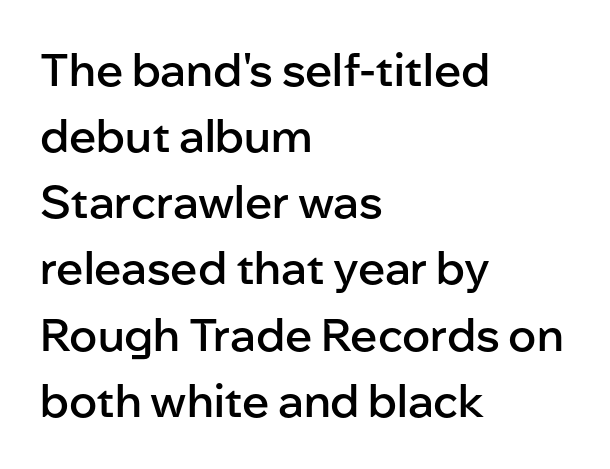
{"serif": "no", "italic": "no", "bold": "semi", "weight": "semibold", "width": "normal", "stroke_contrast": "low", "x_height": "medium", "monospaced": "no", "underline": "no", "align": "left", "line_spacing": "normal", "line_spacing_ratio": 1.47, "letter_spacing": "normal", "letter_spacing_em": 0.0, "glyph_px": 45}
